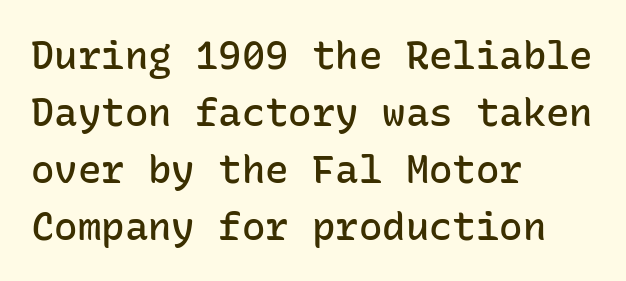
{"serif": "no", "italic": "no", "bold": "semi", "weight": "semibold", "width": "normal", "stroke_contrast": "low", "x_height": "medium", "monospaced": "yes", "underline": "no", "align": "left", "line_spacing": "normal", "line_spacing_ratio": 1.46, "letter_spacing": "normal", "letter_spacing_em": 0.0, "glyph_px": 39}
